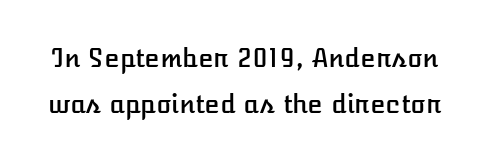
The string is rendered with underlining switched off. Upright lettering throughout. The letterforms sit shoulder to shoulder at normal distance.
